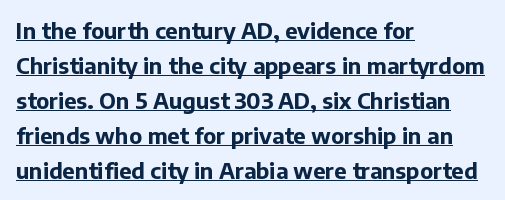
The space between consecutive lines is moderate. There is no visible air inserted between adjacent glyphs. A continuous stroke trails under the words, as in a hyperlink. In CSS terms this would be text-align: left.
